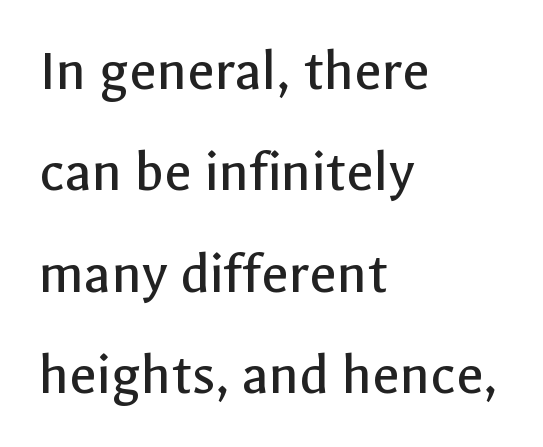
Q: Is the text bold? A: No.
Q: Is the text italic (slanted)? A: No, it is upright.
Q: Is the typeface a serif or a sans-serif typeface? A: Sans-serif.
Q: Is the text underlined? A: No.
Q: How is the paragraph aligned? A: Left-aligned.
Q: Is the spacing between letters normal or unusually wide? A: Normal.
Q: Is the spacing between lines tight, normal or loose? A: Normal.
Q: Width (condensed, normal, or wide)? A: Normal.
Q: x-height? A: Medium.
Q: Monospaced? A: No.
